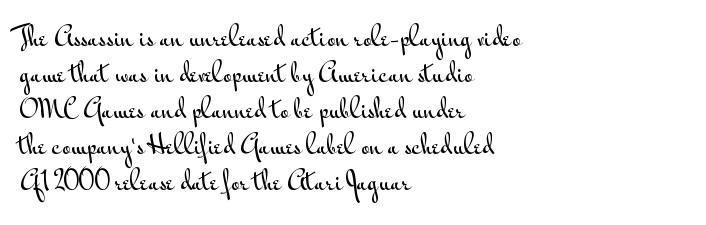
The image shows 24 px text type; set left-aligned, normal line spacing (1.5x), normal letter spacing, not underlined.
